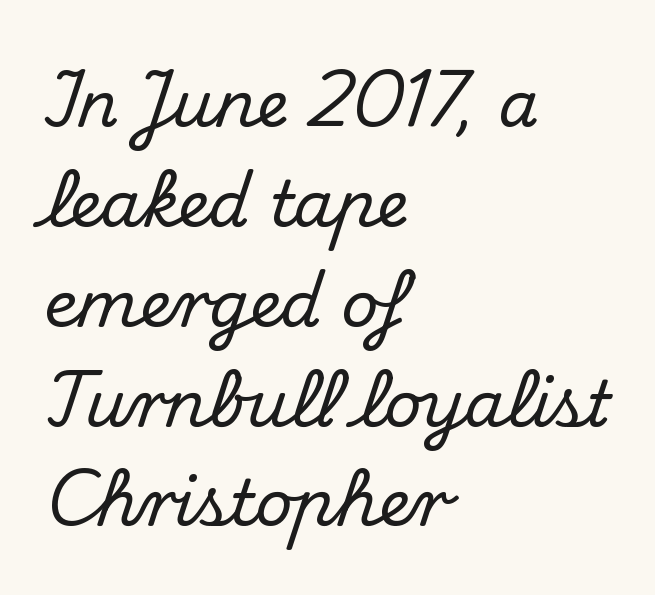
{"serif": "yes", "width": "normal", "stroke_contrast": "medium", "x_height": "small", "monospaced": "no", "underline": "no", "align": "left", "line_spacing": "normal", "line_spacing_ratio": 1.56, "letter_spacing": "normal", "letter_spacing_em": 0.0, "glyph_px": 64}
